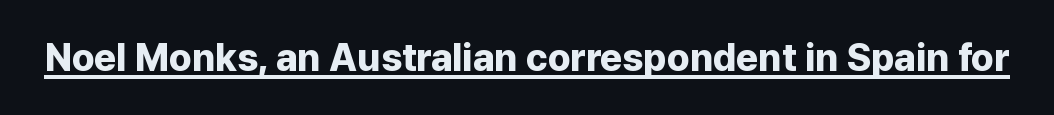
The image shows 38 px bold sans-serif type, upright; set normal letter spacing, underlined; low stroke contrast and a medium x-height.
